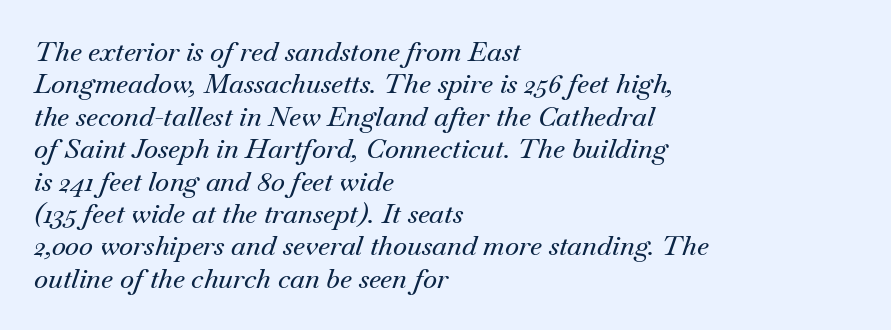
Q: Is the text italic (slanted)? A: Yes, it leans right by about 18 degrees.
Q: Is the text underlined? A: No.
Q: How is the paragraph aligned? A: Left-aligned.
Q: Is the spacing between letters normal or unusually wide? A: Normal.
